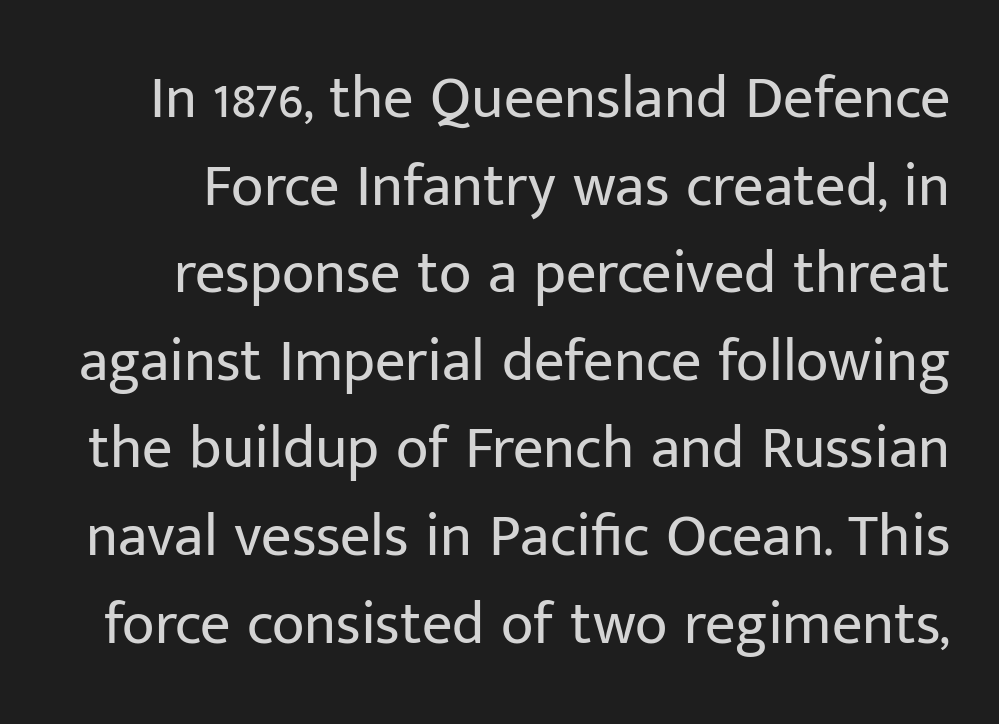
This sample has the flowing, uneven cadence of proportional lettering. Each row of text sits above clean, open space. The letters stand upright; this is a roman face. What stands out about the letter spacing? Nothing — it is the standard amount. Check where the strokes stop: nothing finishes them off — pure sans. Letters have the restrained weight of plain body copy at most.
